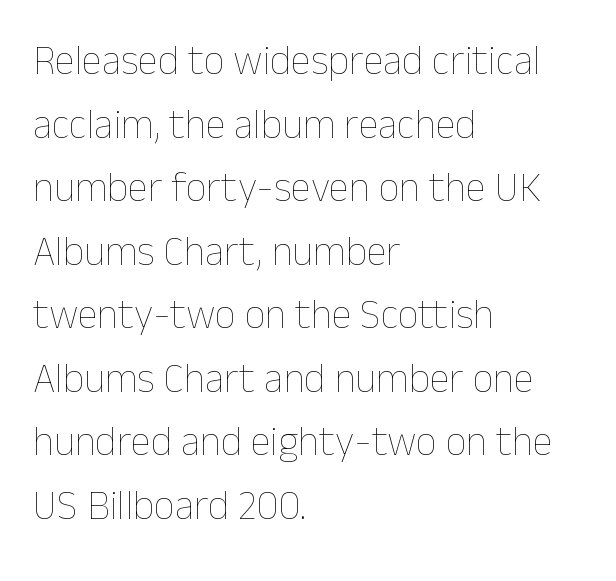
This rendering features lettering with no underline. Left-aligned paragraph, ragged on the right. Between one letter and the next there's only the usual sliver of space. The passage shown is typed in a proportional face where columns would drift. This is not heavy type; no bold has been used.
